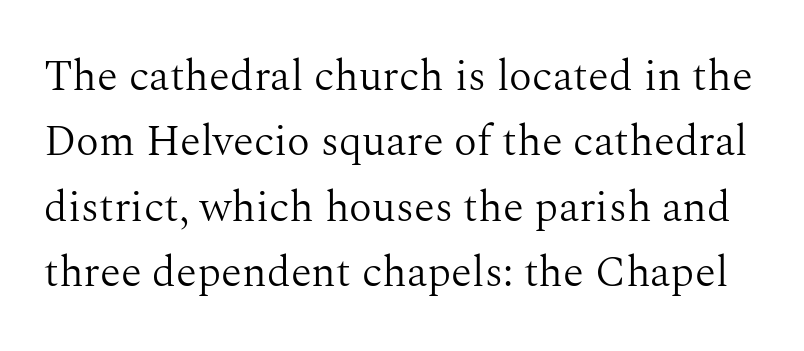
{"serif": "yes", "italic": "no", "bold": "no", "weight": "light", "width": "normal", "stroke_contrast": "medium", "x_height": "medium", "monospaced": "no", "underline": "no", "line_spacing": "normal", "line_spacing_ratio": 1.52, "letter_spacing": "normal", "letter_spacing_em": 0.0, "glyph_px": 43}
